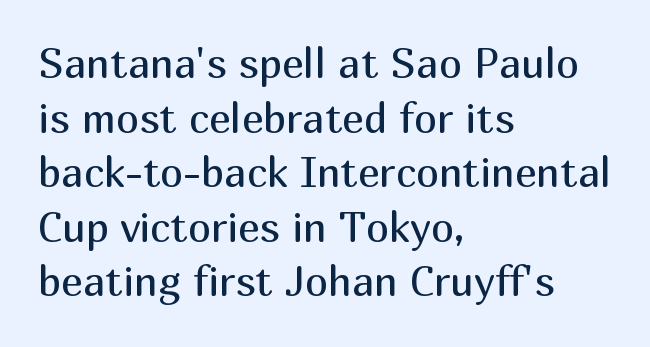
Alignment: flush left. The specimen omits any rule beneath the text block's lines. What's the leading like? Ordinary, nothing unusual. No extra tracking has been applied to these lines. Note the varied advance widths — an 'i' is clearly narrower than an 'm'.
